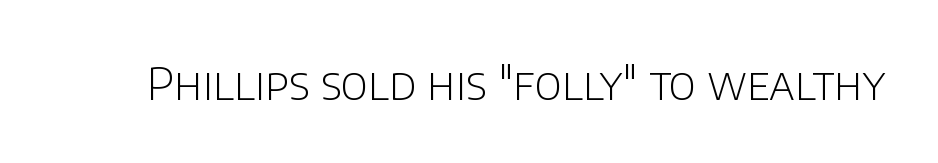
The area under the type is left untouched. Unbolded letterforms with no extra heft. Every character sits straight up, as roman type does. The font family rendered here belongs to the sans-serif group. Glyph-to-glyph distance matches everyday printed text. Here the designer chose a conventional face with non-uniform glyph widths.
